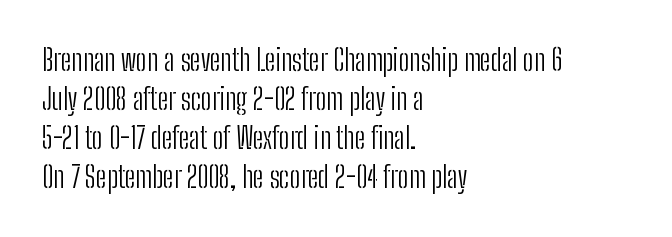
Compared with a typical body face, this is equally light or lighter still. Each row of text sits above clean, open space. This sample has the flowing, uneven cadence of proportional lettering. Nope, no serifs anywhere on these letters. Reading down the block, your eye returns to a fixed left position each line.
